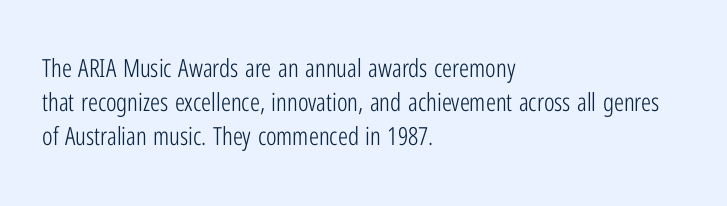
A normal amount of white space separates one row of letters from the next. Honestly, the letter spacing is just normal — you wouldn't notice it. The font's upright variant was chosen for this text. Is this a heavy cut? Hardly; it is regular or lighter. Caption: multi-line text, flush left, ragged right.
